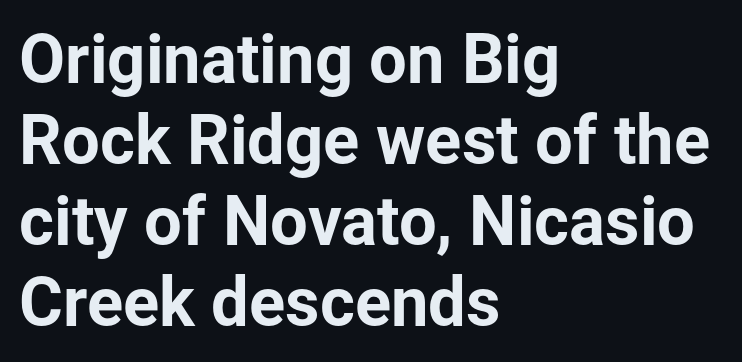
The image shows 67 px sans-serif type, upright; set left-aligned, line spacing 1.21x, normal letter spacing, not underlined; low stroke contrast and a medium x-height.
